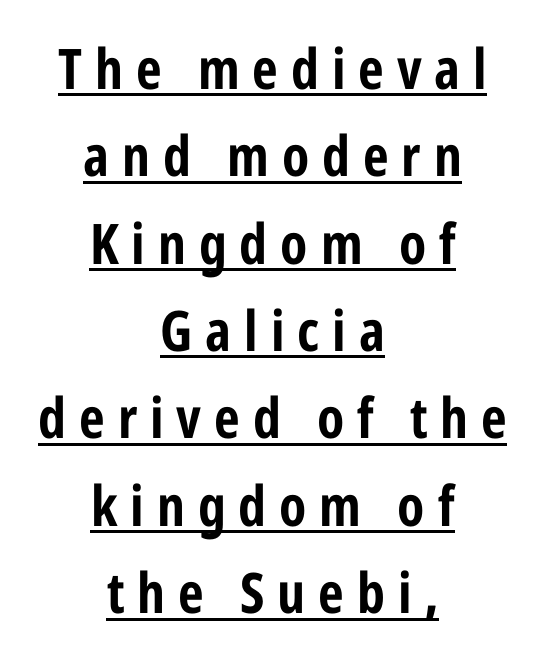
{"serif": "no", "italic": "no", "width": "condensed", "stroke_contrast": "low", "x_height": "medium", "monospaced": "no", "underline": "yes", "align": "center", "line_spacing": "normal", "line_spacing_ratio": 1.56, "letter_spacing": "wide", "letter_spacing_em": 0.23, "glyph_px": 56}
